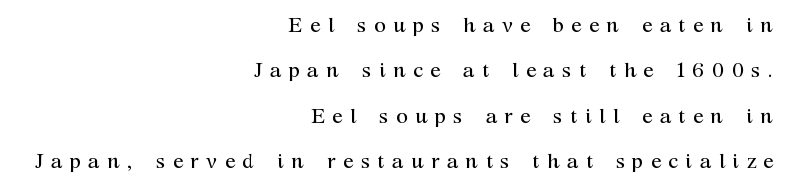
Q: Is the text bold? A: No.
Q: Is the text italic (slanted)? A: No, it is upright.
Q: Is the text underlined? A: No.
Q: How is the paragraph aligned? A: Right-aligned.
Q: Is the spacing between letters normal or unusually wide? A: Unusually wide.
Q: Is the spacing between lines tight, normal or loose? A: Loose.
